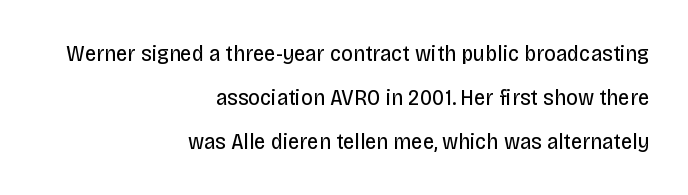
Q: Is the text bold? A: No.
Q: Is the text italic (slanted)? A: No, it is upright.
Q: Is the text underlined? A: No.
Q: How is the paragraph aligned? A: Right-aligned.
Q: Is the spacing between letters normal or unusually wide? A: Normal.
Q: Is the spacing between lines tight, normal or loose? A: Loose.
